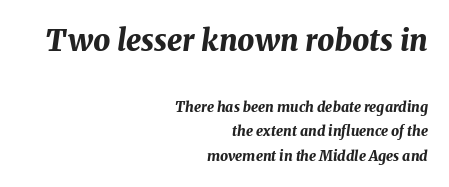
Q: Is the text bold? A: Yes.
Q: Is the text italic (slanted)? A: Yes, it leans right by about 8 degrees.
Q: Is the text underlined? A: No.
Q: How is the paragraph aligned? A: Right-aligned.
Q: Is the spacing between letters normal or unusually wide? A: Normal.
Q: Which block of text is set in a larger size, the first (top) or the second (bottom)? A: The first (top) one.
Q: Width (condensed, normal, or wide)? A: Normal.
Q: Stroke contrast? A: Medium.
Q: x-height? A: Medium.
Q: Monospaced? A: No.
